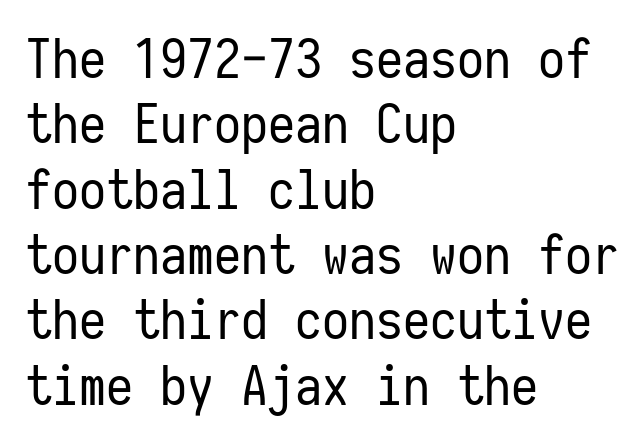
{"serif": "no", "italic": "no", "bold": "no", "weight": "regular", "width": "condensed", "stroke_contrast": "low", "x_height": "medium", "monospaced": "yes", "underline": "no", "align": "left", "line_spacing_ratio": 1.21, "letter_spacing": "normal", "letter_spacing_em": 0.0, "glyph_px": 54}
